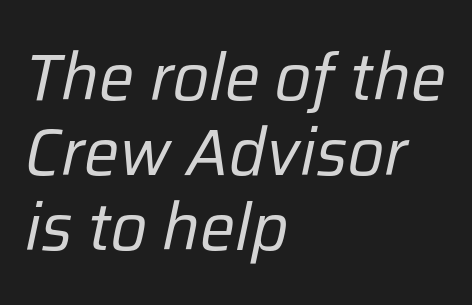
The image shows 66 px regular-weight type, italic (leaning right); set left-aligned, tight line spacing (1.14x), normal letter spacing, not underlined; low stroke contrast and a medium x-height.
